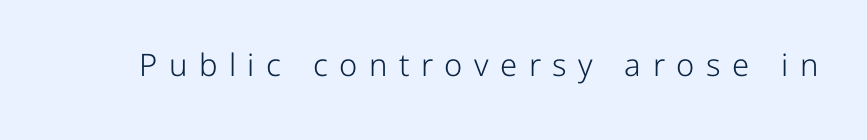
Observe the wide spacing: letters keep a clear distance from each other. Are there feet on the stems? There aren't — it's a sans. Stem width sits at or under what a default text font uses. Glance below the letters and you will spot only blank space. Here the designer chose a conventional face with non-uniform glyph widths. The letters stand straight up with perfectly vertical stems.
